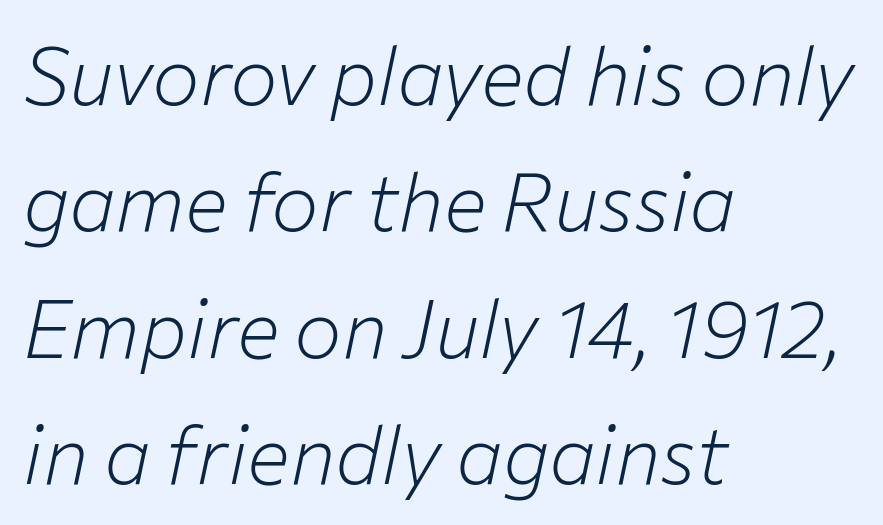
The image shows 80 px light type, italic (leaning right); set left-aligned, normal line spacing (1.58x), normal letter spacing, not underlined; low stroke contrast and a medium x-height.
